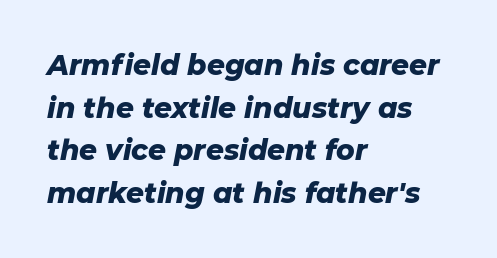
The image shows 28 px heavy type, italic (leaning right); set left-aligned, normal line spacing (1.52x), normal letter spacing, not underlined; low stroke contrast and a medium x-height.
